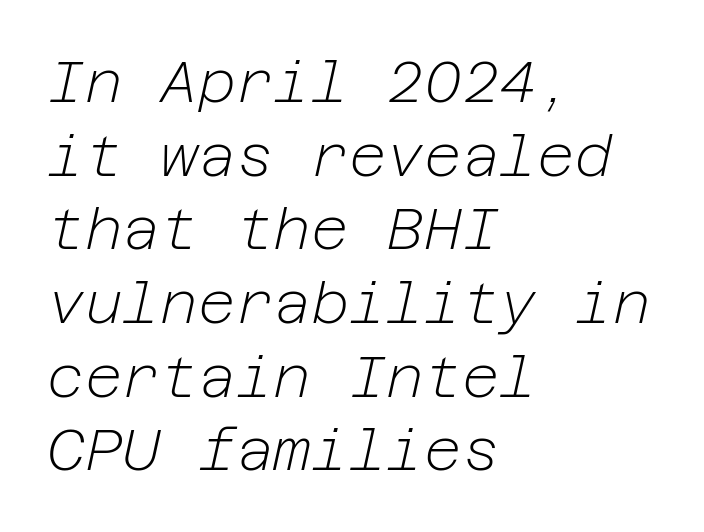
Q: Is the text bold? A: No.
Q: Is the text italic (slanted)? A: Yes, it leans right by about 12 degrees.
Q: Is the text underlined? A: No.
Q: How is the paragraph aligned? A: Left-aligned.
Q: Is the spacing between letters normal or unusually wide? A: Normal.
Q: Is the spacing between lines tight, normal or loose? A: Normal.
Q: Width (condensed, normal, or wide)? A: Normal.
Q: Stroke contrast? A: Low.
Q: x-height? A: Medium.
